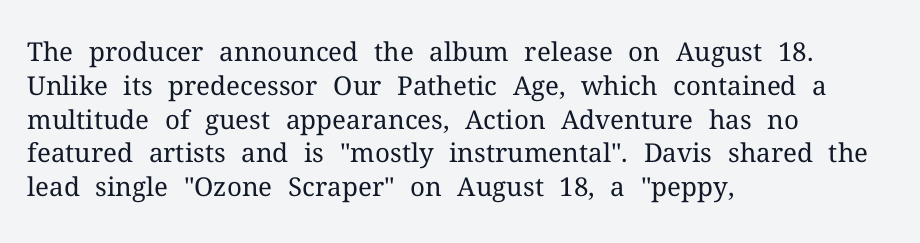
{"italic": "no", "bold": "no", "underline": "no", "align": "left", "line_spacing": "normal", "line_spacing_ratio": 1.3, "letter_spacing": "normal", "letter_spacing_em": 0.0, "glyph_px": 26}
